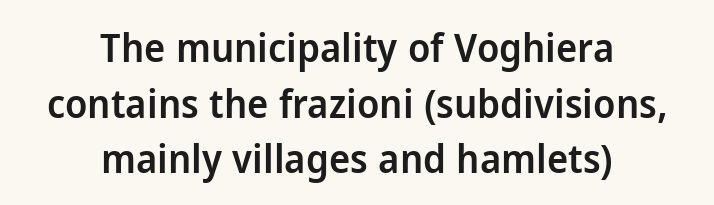
Vertical strokes here are truly vertical. The lines in this sample share a center point and differ in where they start and stop. The strip under each line holds only bare page. Rows of type keep a routine distance in the vertical direction.
